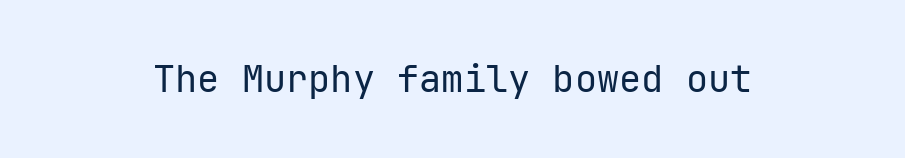
The image shows 37 px regular-weight sans-serif type, upright, monospaced; set normal letter spacing, not underlined; low stroke contrast and a medium x-height.
